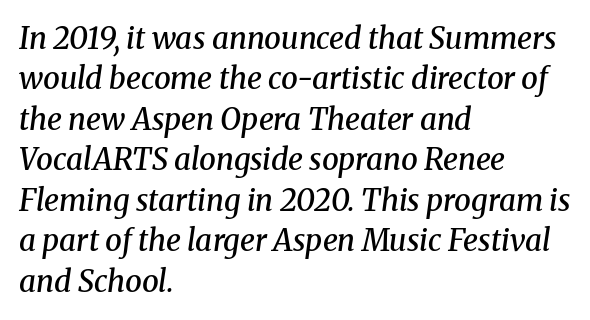
This sample uses plain, unmodified letter spacing. Rendered with sloped, italic letterforms. The characters display serif detailing at their extremities. The face used here is a semibold: visibly heavier than regular, lighter than bold. Varying glyph widths throughout — classic text-font behaviour. Beneath every word, the page is bare.
